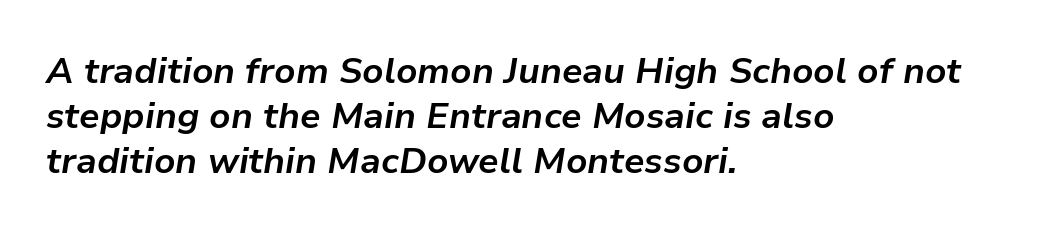
Q: Is the text bold? A: Yes.
Q: Is the text italic (slanted)? A: Yes, it leans right by about 9 degrees.
Q: Is the text underlined? A: No.
Q: How is the paragraph aligned? A: Left-aligned.
Q: Is the spacing between letters normal or unusually wide? A: Normal.
Q: Is the spacing between lines tight, normal or loose? A: Normal.
Q: Width (condensed, normal, or wide)? A: Normal.
Q: Stroke contrast? A: Low.
Q: x-height? A: Medium.
Q: Monospaced? A: No.
